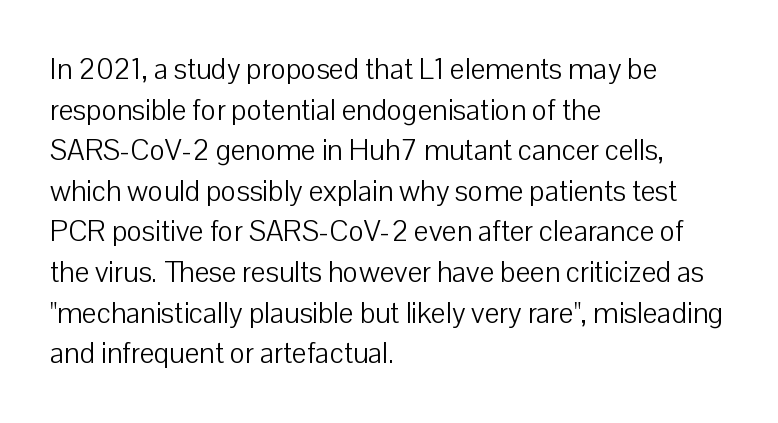
{"serif": "no", "italic": "no", "bold": "no", "weight": "light", "width": "normal", "stroke_contrast": "low", "x_height": "medium", "monospaced": "no", "underline": "no", "align": "left", "line_spacing": "normal", "line_spacing_ratio": 1.4, "letter_spacing": "normal", "letter_spacing_em": 0.0, "glyph_px": 29}
